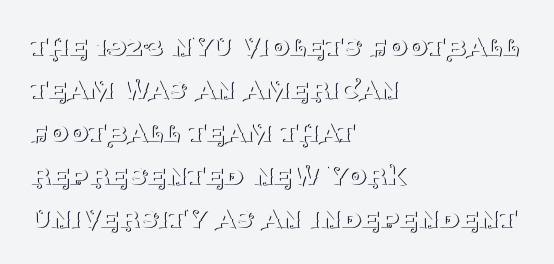
{"serif": "yes", "italic": "no", "bold": "no", "weight": "thin", "width": "normal", "stroke_contrast": "medium", "x_height": "large", "monospaced": "no", "underline": "no", "align": "left", "line_spacing": "normal", "line_spacing_ratio": 1.34, "letter_spacing": "normal", "letter_spacing_em": 0.0, "glyph_px": 32}
